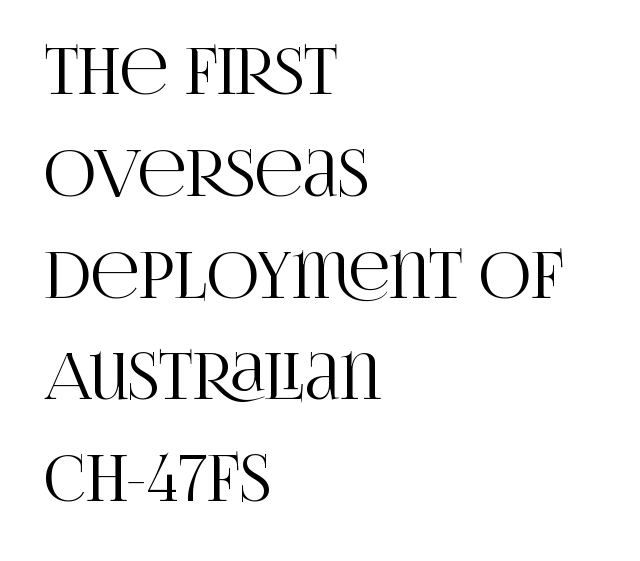
The image shows 64 px condensed serif type, upright; set left-aligned, normal line spacing (1.59x), normal letter spacing, not underlined; high stroke contrast and a large x-height.
